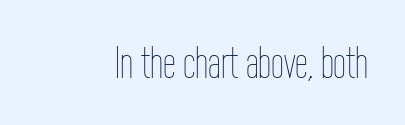
Q: Is the text bold? A: No.
Q: Is the text italic (slanted)? A: No, it is upright.
Q: Is the text underlined? A: No.
Q: Is the spacing between letters normal or unusually wide? A: Normal.
Q: Width (condensed, normal, or wide)? A: Condensed.
Q: Stroke contrast? A: Low.
Q: x-height? A: Medium.
Q: Monospaced? A: No.
